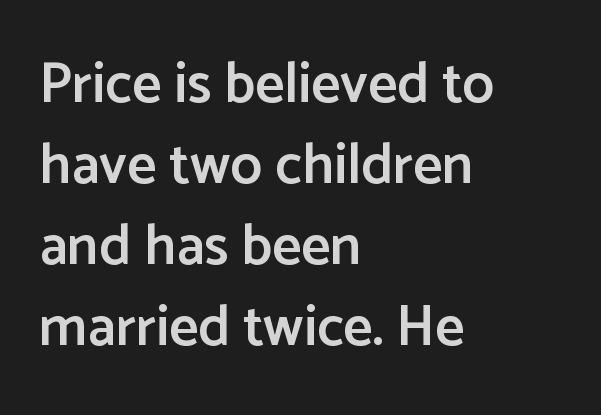
These lines keep a tight, regular rhythm from letter to letter. These lines are rendered in a variable-pitch font. The lettering holds an erect, upright posture throughout. The baseline area is clear. This rendering employs a face without finishing strokes, i.e., a sans-serif.
